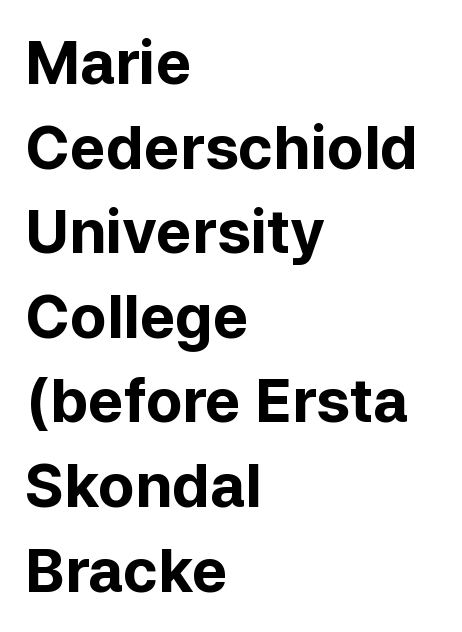
Q: Is the text bold? A: Yes.
Q: Is the text italic (slanted)? A: No, it is upright.
Q: Is the typeface a serif or a sans-serif typeface? A: Sans-serif.
Q: Is the text underlined? A: No.
Q: How is the paragraph aligned? A: Left-aligned.
Q: Is the spacing between letters normal or unusually wide? A: Normal.
Q: Is the spacing between lines tight, normal or loose? A: Normal.
Q: Width (condensed, normal, or wide)? A: Normal.
Q: Stroke contrast? A: Low.
Q: x-height? A: Medium.
Q: Monospaced? A: No.
